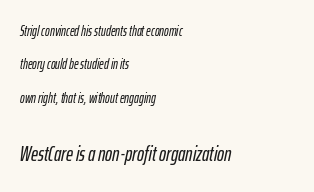
{"italic": "yes", "lean": "right", "slant_degrees": 12, "underline": "no", "align": "left", "line_spacing": "loose", "line_spacing_ratio": 2.39, "letter_spacing": "normal", "letter_spacing_em": 0.0, "larger_block": "second", "size_ratio": 1.5, "glyph_px": 21}
